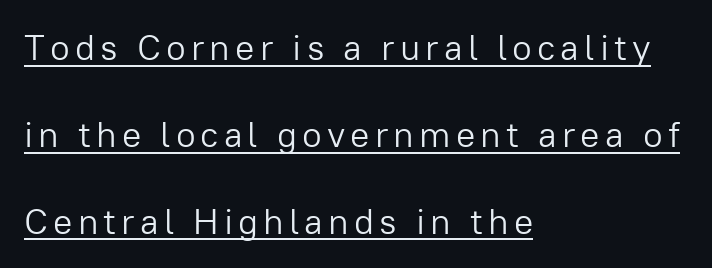
The image shows 36 px light sans-serif type, upright; set left-aligned, loose line spacing (2.41x), underlined; low stroke contrast and a medium x-height.
